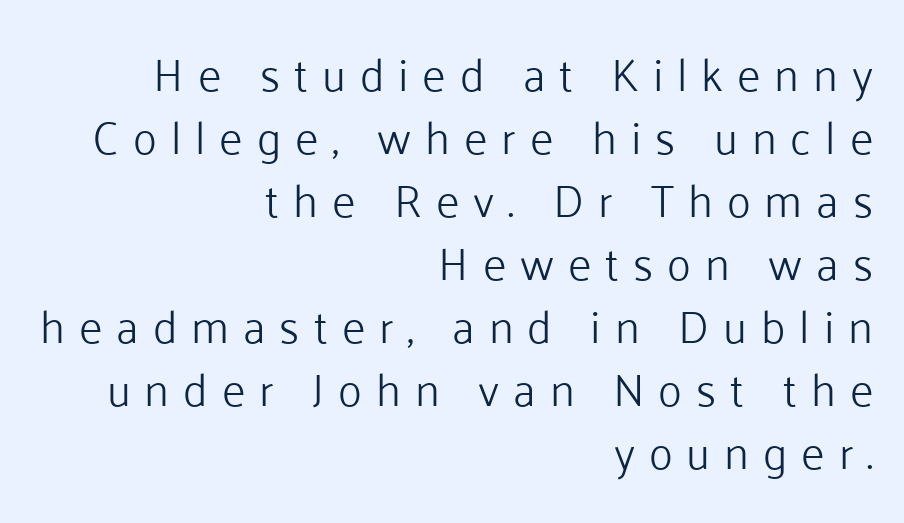
{"serif": "no", "italic": "no", "bold": "no", "weight": "light", "width": "normal", "stroke_contrast": "low", "x_height": "medium", "monospaced": "no", "underline": "no", "align": "right", "line_spacing": "normal", "line_spacing_ratio": 1.4, "letter_spacing": "wide", "letter_spacing_em": 0.31, "glyph_px": 45}
